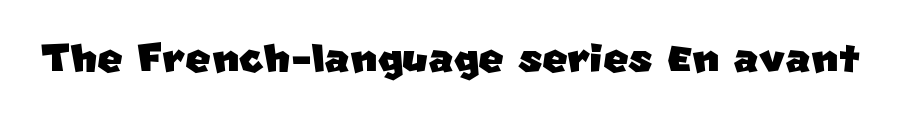
The letters advance in unequal steps, a hallmark of proportional type. Check under the words: just untouched page. The horizontal fit of the characters is conventional and even. Look at the bottom of the vertical strokes: they stop flat, with no serifs.
